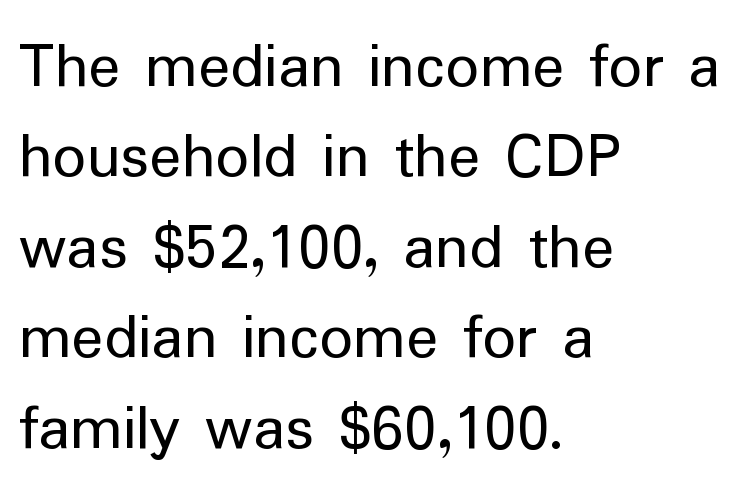
Baseline-to-baseline distance is the conventional proportion of letter height. You could not count columns in this text — the font is proportionally spaced. Descenders hang freely into open space. A sans-serif font was chosen for this passage. Compared with a centered layout, this one pins lines to the left instead. Default kerning and tracking; the words read as compact shapes.
